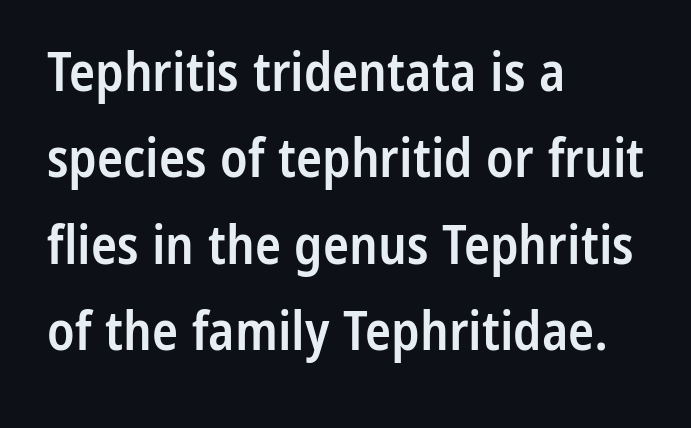
The image shows 54 px semibold, condensed sans-serif type, upright; set left-aligned, normal line spacing (1.6x), normal letter spacing, not underlined; low stroke contrast and a medium x-height.
